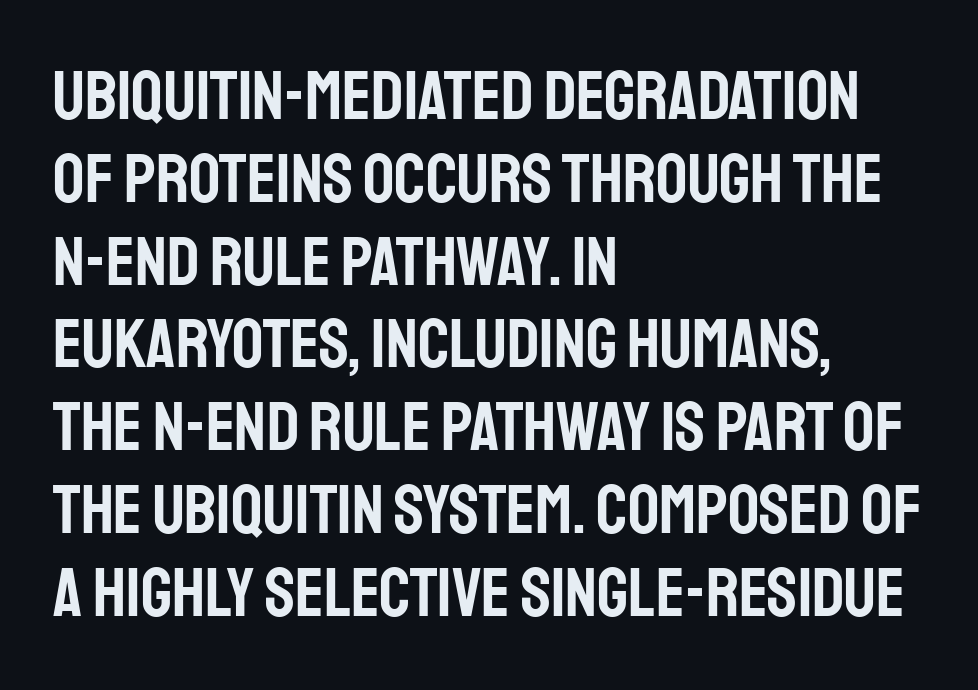
The image shows 69 px condensed sans-serif type, upright; set left-aligned, line spacing 1.2x, normal letter spacing, not underlined; low stroke contrast and a large x-height.
